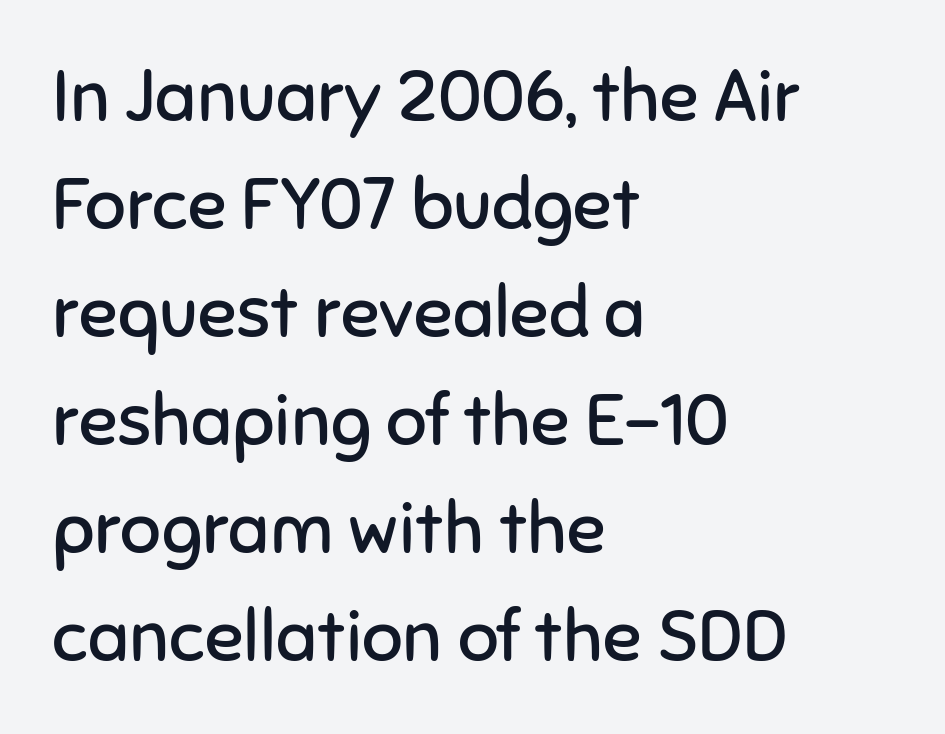
Regarding leading, the lines here are spaced in the standard way. The face looks like a standard text weight, possibly lighter. The designer went with a sans here, leaving each stem footless. Horizontally, the lines are justified to the leading edge only.
